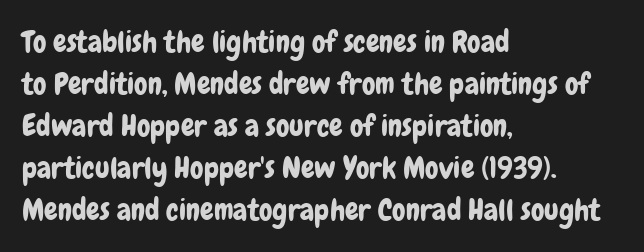
The image shows 30 px condensed sans-serif type, upright; set left-aligned, normal line spacing (1.4x), normal letter spacing, not underlined; low stroke contrast and a medium x-height.
